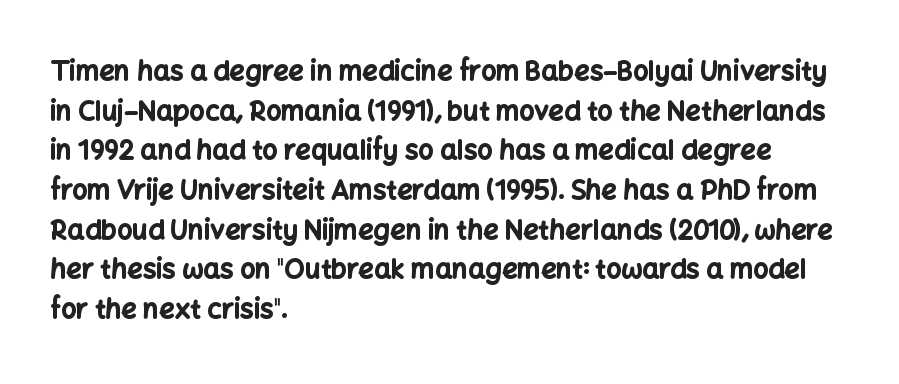
{"italic": "no", "bold": "yes", "underline": "no", "align": "left", "line_spacing": "normal", "line_spacing_ratio": 1.47, "letter_spacing": "normal", "letter_spacing_em": 0.0, "glyph_px": 27}
